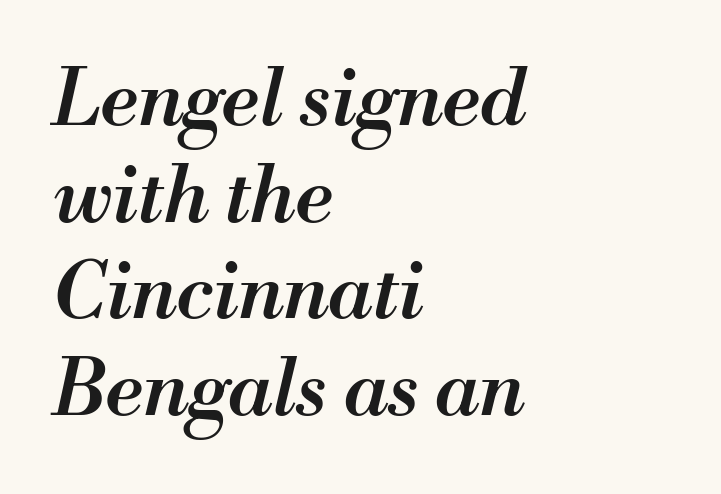
Firm but not heavy-handed strokes: this text is semibold. Slant detected: the letters are inclined. This sample uses plain, unmodified letter spacing. Proportional: the letters do not fall into vertical columns. A clean baseline with only descenders dipping below it. These lines are set flush left with a ragged right edge.
